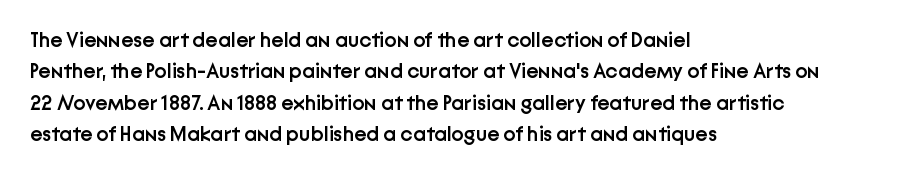
Q: Is the text bold? A: Semi-bold.
Q: Is the text italic (slanted)? A: No, it is upright.
Q: Is the text underlined? A: No.
Q: How is the paragraph aligned? A: Left-aligned.
Q: Is the spacing between letters normal or unusually wide? A: Normal.
Q: Is the spacing between lines tight, normal or loose? A: Normal.
